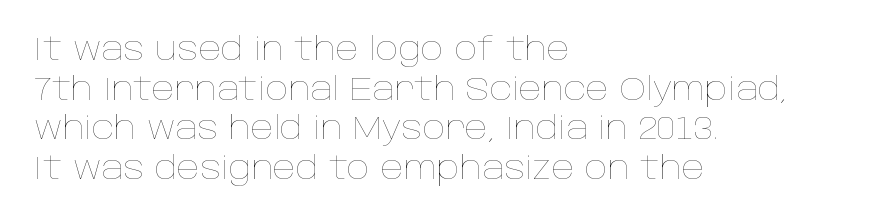
Q: Is the text bold? A: No.
Q: Is the text italic (slanted)? A: No, it is upright.
Q: Is the text underlined? A: No.
Q: How is the paragraph aligned? A: Left-aligned.
Q: Is the spacing between letters normal or unusually wide? A: Normal.
Q: Width (condensed, normal, or wide)? A: Normal.
Q: Stroke contrast? A: Low.
Q: x-height? A: Large.
Q: Monospaced? A: No.
